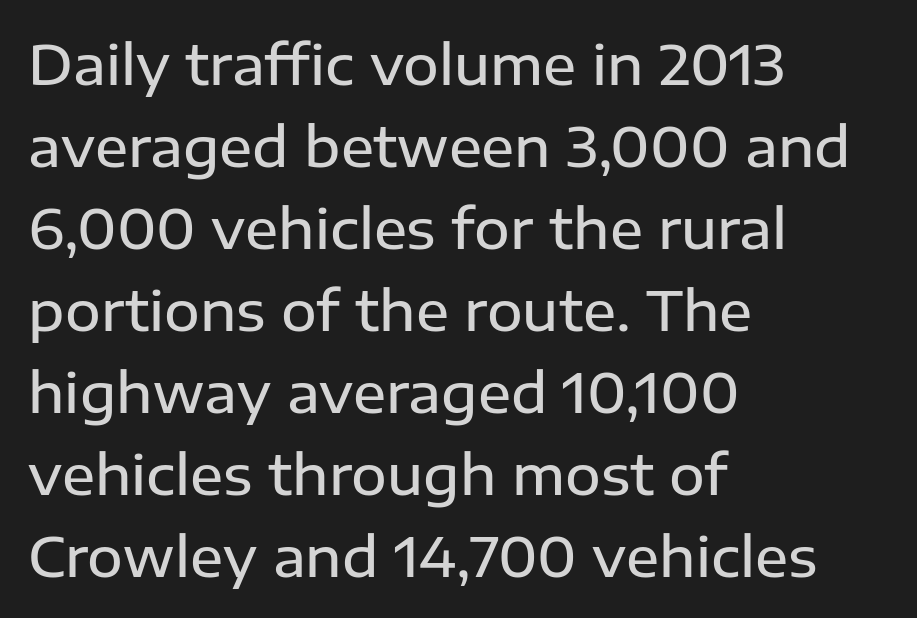
The image shows 55 px semibold sans-serif type, upright; set left-aligned, normal line spacing (1.49x), normal letter spacing, not underlined; low stroke contrast and a medium x-height.
